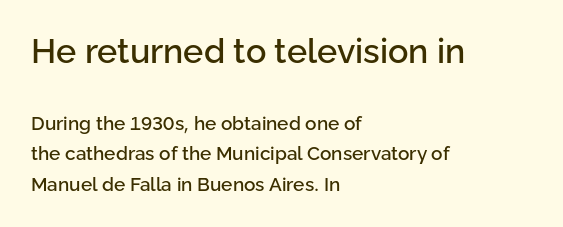
{"serif": "no", "italic": "no", "width": "normal", "stroke_contrast": "low", "x_height": "medium", "monospaced": "no", "underline": "no", "align": "left", "line_spacing": "normal", "line_spacing_ratio": 1.59, "letter_spacing": "normal", "letter_spacing_em": 0.0, "larger_block": "first", "size_ratio": 1.79, "glyph_px": 34}
